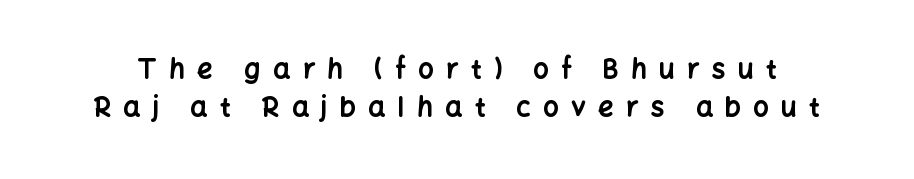
Q: Is the text bold? A: Yes.
Q: Is the text italic (slanted)? A: No, it is upright.
Q: Is the text underlined? A: No.
Q: Is the spacing between letters normal or unusually wide? A: Unusually wide.
Q: Is the spacing between lines tight, normal or loose? A: Normal.
